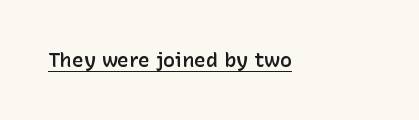
Vertical strokes here are truly vertical. Firm but not heavy-handed strokes: this text is semibold. A typographer would call this underscored text. Students, note that the glyphs here touch the page at normal intervals.
